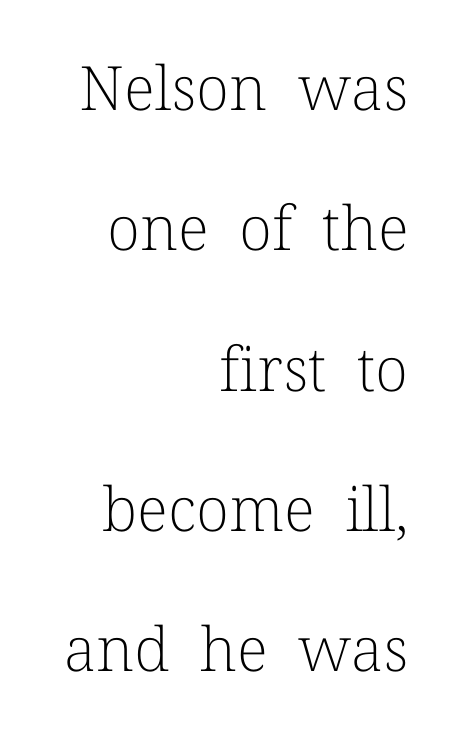
The image shows 61 px light serif type, upright; set right-aligned, loose line spacing (2.3x), normal letter spacing, not underlined; low stroke contrast and a medium x-height.
